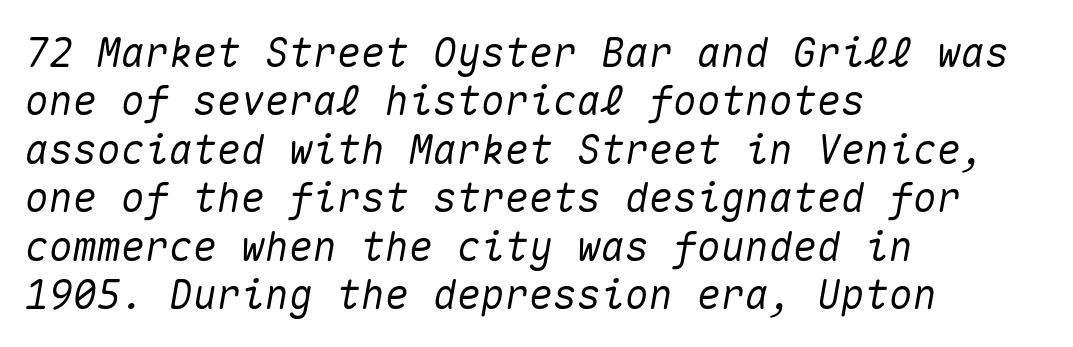
Quick note: italic. The letters march in equal steps, a hallmark of fixed-pitch type. This rendering leaves character spacing at its baseline value. Short and long lines alike share a common starting point at left. The specimen omits any rule beneath the text block's lines.
